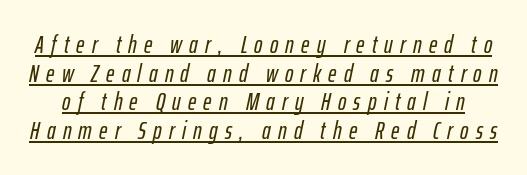
Q: Is the text italic (slanted)? A: Yes, it leans right by about 12 degrees.
Q: Is the text underlined? A: Yes.
Q: Is the spacing between letters normal or unusually wide? A: Unusually wide.
Q: Is the spacing between lines tight, normal or loose? A: Tight.
